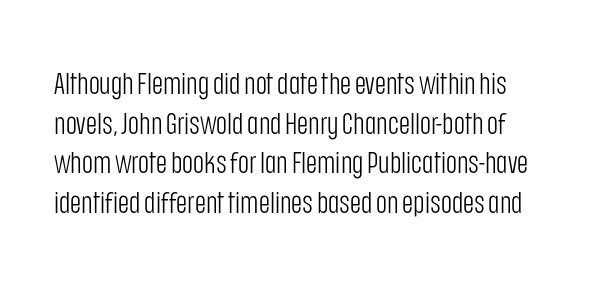
Q: Is the text bold? A: No.
Q: Is the text italic (slanted)? A: No, it is upright.
Q: Is the typeface a serif or a sans-serif typeface? A: Sans-serif.
Q: Is the text underlined? A: No.
Q: Is the spacing between letters normal or unusually wide? A: Normal.
Q: Is the spacing between lines tight, normal or loose? A: Normal.
Q: Width (condensed, normal, or wide)? A: Condensed.
Q: Stroke contrast? A: Low.
Q: x-height? A: Large.
Q: Monospaced? A: No.
